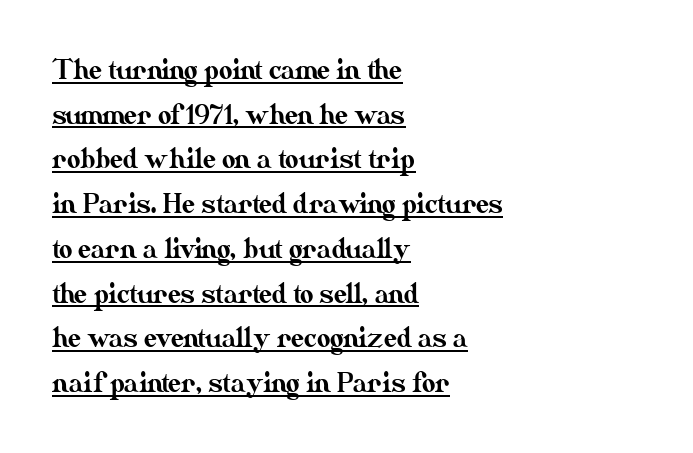
Q: Is the text italic (slanted)? A: No, it is upright.
Q: Is the text underlined? A: Yes.
Q: How is the paragraph aligned? A: Left-aligned.
Q: Is the spacing between letters normal or unusually wide? A: Normal.
